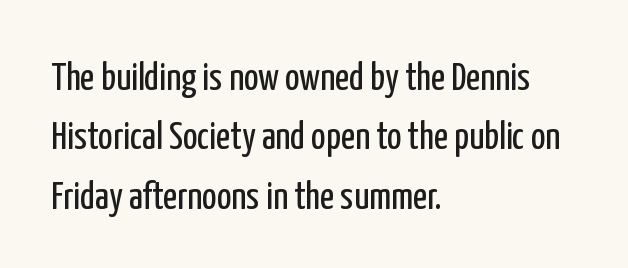
One glance says typical: line gaps are just what's usual. Regarding serifs, this sample does without them. Each line starts at the same left margin while the right side varies. The letters look calm and open, with moderate or lighter stems.
